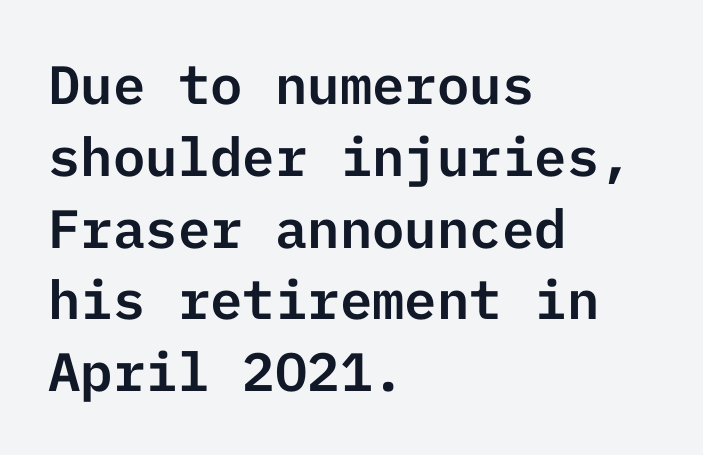
Q: Is the text italic (slanted)? A: No, it is upright.
Q: Is the typeface a serif or a sans-serif typeface? A: Sans-serif.
Q: Is the text underlined? A: No.
Q: How is the paragraph aligned? A: Left-aligned.
Q: Is the spacing between letters normal or unusually wide? A: Normal.
Q: Is the spacing between lines tight, normal or loose? A: Normal.
Q: Width (condensed, normal, or wide)? A: Normal.
Q: Stroke contrast? A: Low.
Q: x-height? A: Medium.
